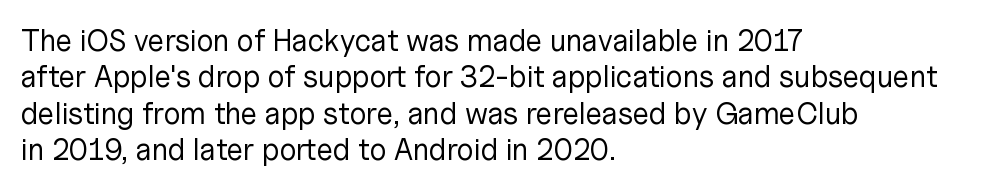
The image shows 30 px regular-weight sans-serif type, upright; set left-aligned, line spacing 1.21x, normal letter spacing, not underlined; low stroke contrast and a medium x-height.
